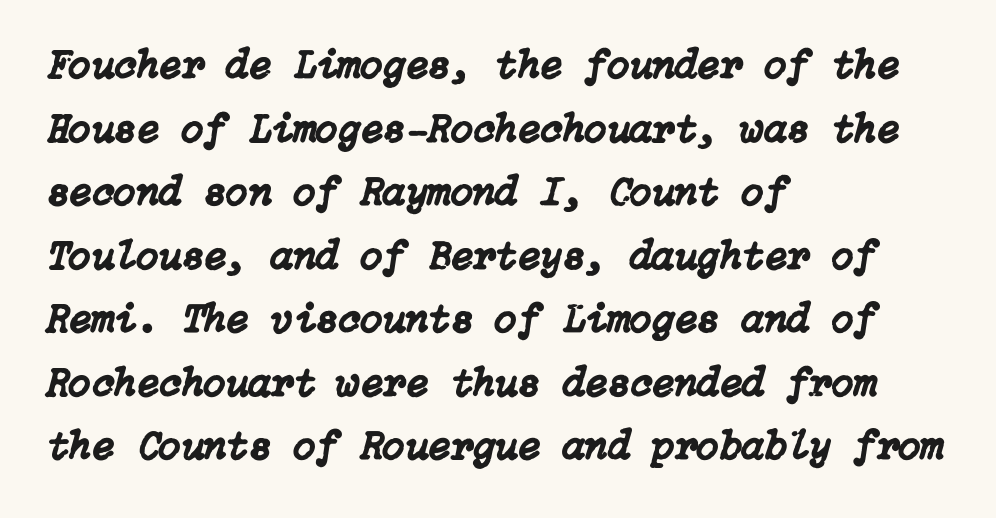
Q: Is the text italic (slanted)? A: Yes, it leans right by about 15 degrees.
Q: Is the text underlined? A: No.
Q: How is the paragraph aligned? A: Left-aligned.
Q: Is the spacing between letters normal or unusually wide? A: Normal.
Q: Is the spacing between lines tight, normal or loose? A: Normal.
Q: Width (condensed, normal, or wide)? A: Normal.
Q: Stroke contrast? A: Low.
Q: x-height? A: Medium.
